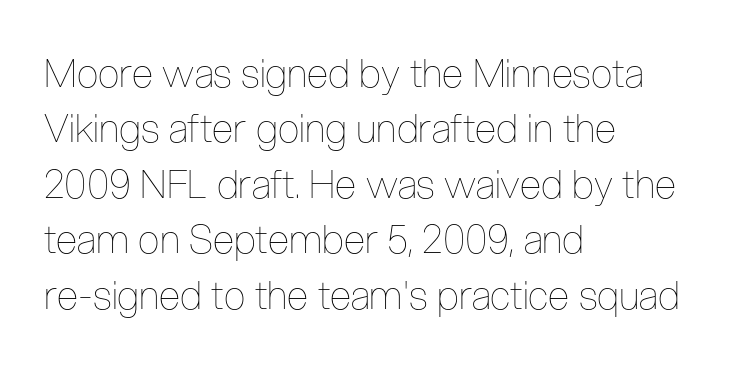
{"italic": "no", "bold": "no", "weight": "thin", "width": "condensed", "stroke_contrast": "low", "x_height": "medium", "monospaced": "no", "underline": "no", "align": "left", "line_spacing": "normal", "line_spacing_ratio": 1.42, "letter_spacing": "normal", "letter_spacing_em": 0.0, "glyph_px": 39}
